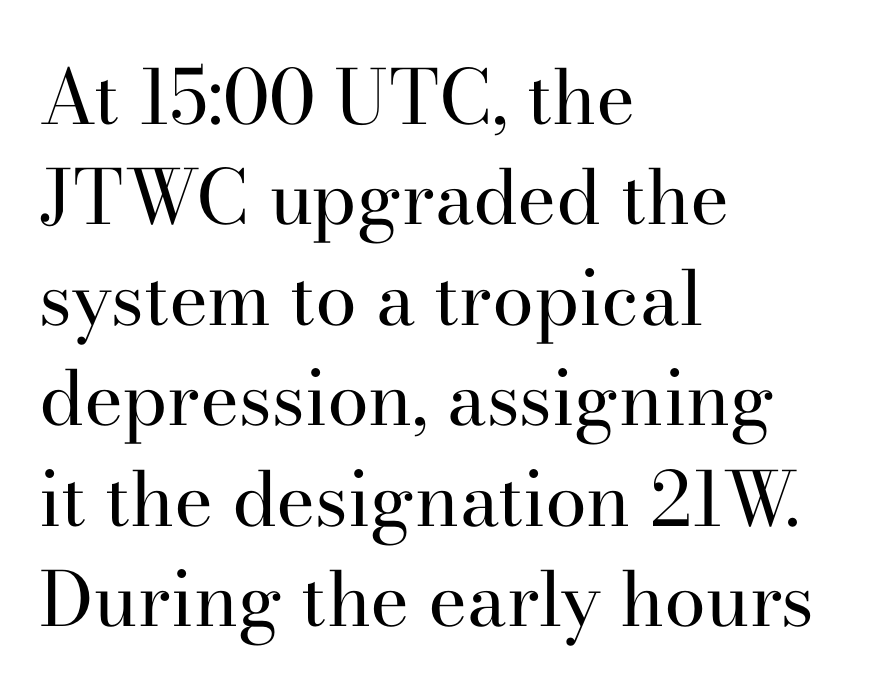
Q: Is the text bold? A: No.
Q: Is the text italic (slanted)? A: No, it is upright.
Q: Is the typeface a serif or a sans-serif typeface? A: Serif.
Q: Is the text underlined? A: No.
Q: How is the paragraph aligned? A: Left-aligned.
Q: Is the spacing between letters normal or unusually wide? A: Normal.
Q: Is the spacing between lines tight, normal or loose? A: Normal.
Q: Width (condensed, normal, or wide)? A: Normal.
Q: Stroke contrast? A: High.
Q: x-height? A: Small.
Q: Monospaced? A: No.
